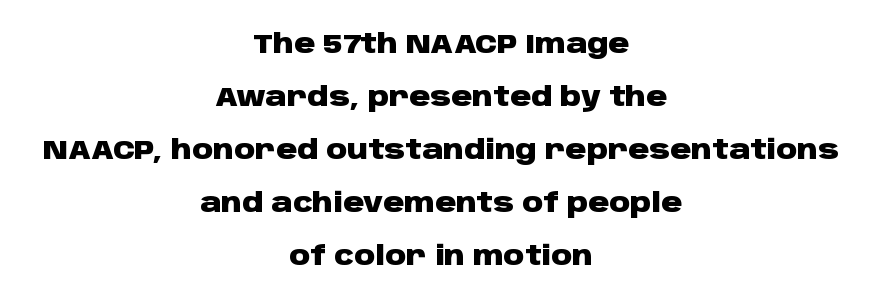
{"italic": "no", "bold": "yes", "underline": "no", "align": "center", "line_spacing": "loose", "line_spacing_ratio": 2.04, "letter_spacing": "normal", "letter_spacing_em": 0.0, "glyph_px": 26}
